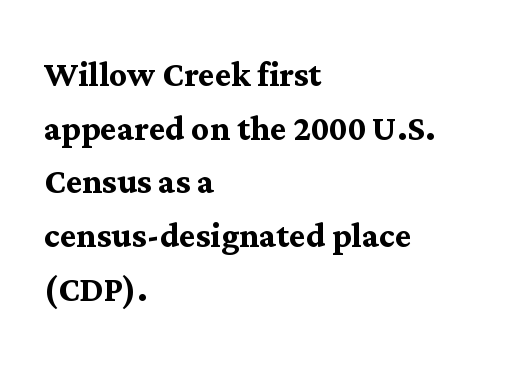
The image shows 44 px semibold serif type, upright; set left-aligned, line spacing 1.22x, normal letter spacing, not underlined; medium stroke contrast and a medium x-height.
